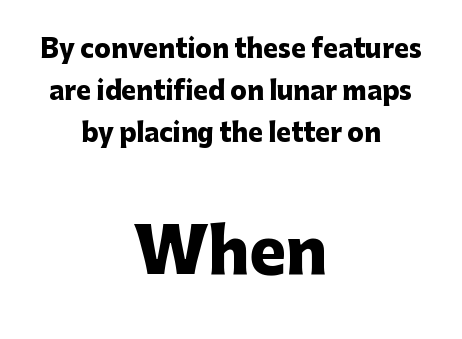
Compared with a flush-left layout, this one balances lines on the center instead. Lines of text with bare space underneath. The glyphs have the mass of a bold cut. The rendering keeps characters at their native spacing. Every character sits straight up, as roman type does.
